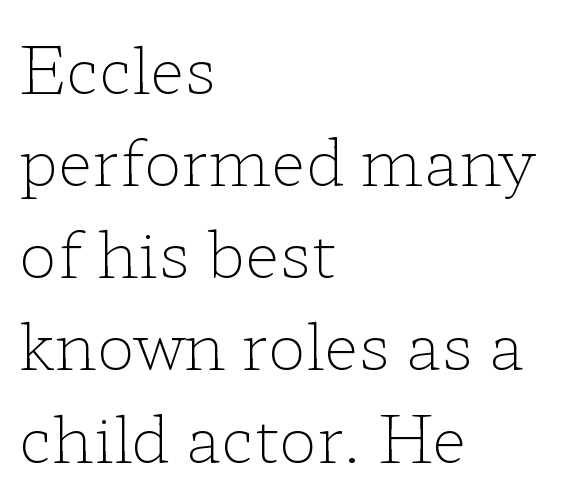
{"serif": "yes", "italic": "no", "bold": "no", "weight": "light", "width": "wide", "stroke_contrast": "low", "x_height": "medium", "monospaced": "no", "underline": "no", "align": "left", "line_spacing": "normal", "line_spacing_ratio": 1.44, "letter_spacing": "normal", "letter_spacing_em": 0.0, "glyph_px": 64}
